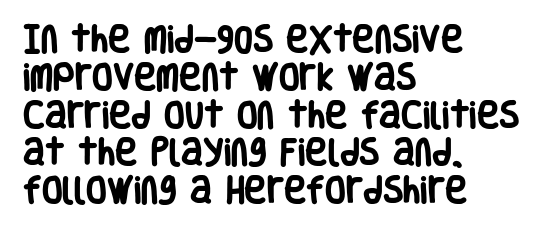
Check under the words: just untouched page. In terms of letterform style, serifs are entirely absent. Compared with an ordinary text face, these strokes are far heavier — a full bold. The axis of the letterforms is exactly vertical. This sample is left-justified, so line endings fall wherever the words run out.
